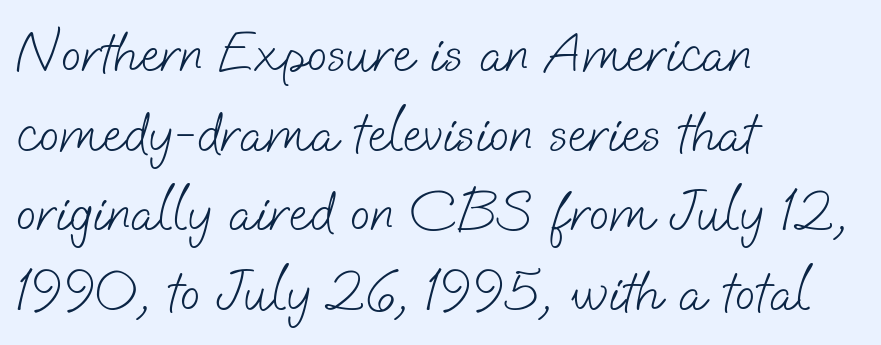
{"serif": "no", "bold": "no", "weight": "light", "width": "normal", "stroke_contrast": "low", "x_height": "small", "monospaced": "no", "underline": "no", "align": "left", "line_spacing": "normal", "line_spacing_ratio": 1.35, "letter_spacing": "normal", "letter_spacing_em": 0.0, "glyph_px": 59}
